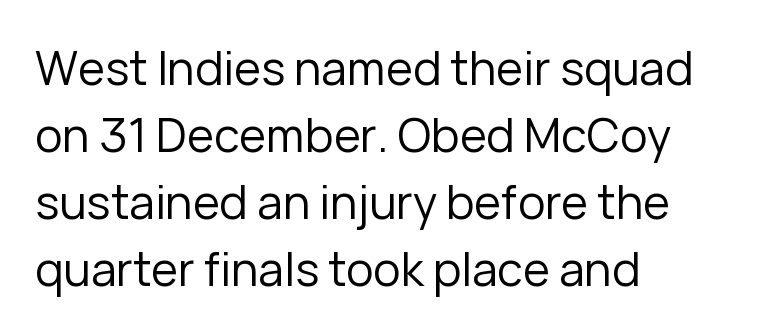
Q: Is the text bold? A: No.
Q: Is the text italic (slanted)? A: No, it is upright.
Q: Is the typeface a serif or a sans-serif typeface? A: Sans-serif.
Q: Is the text underlined? A: No.
Q: How is the paragraph aligned? A: Left-aligned.
Q: Is the spacing between letters normal or unusually wide? A: Normal.
Q: Is the spacing between lines tight, normal or loose? A: Normal.
Q: Width (condensed, normal, or wide)? A: Normal.
Q: Stroke contrast? A: Low.
Q: x-height? A: Medium.
Q: Monospaced? A: No.
